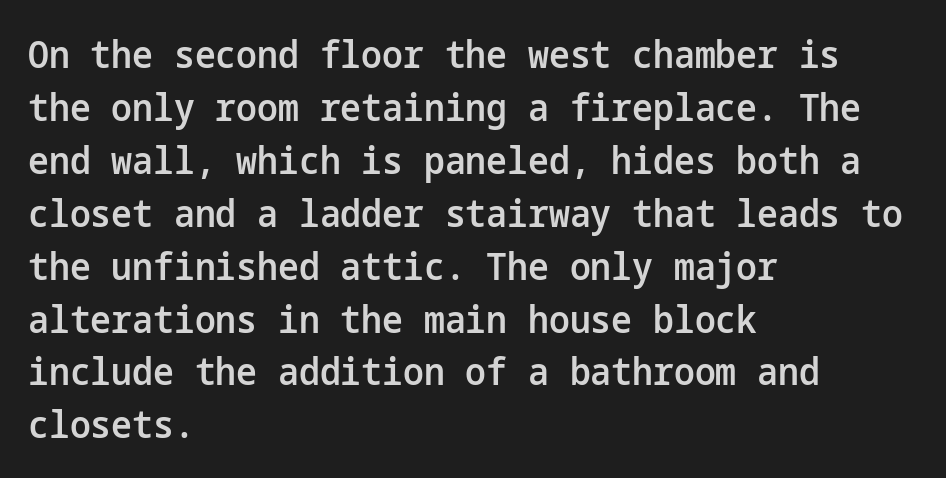
The image shows 37 px semibold sans-serif type, upright; set left-aligned, normal line spacing (1.43x), normal letter spacing, not underlined; low stroke contrast and a medium x-height.
